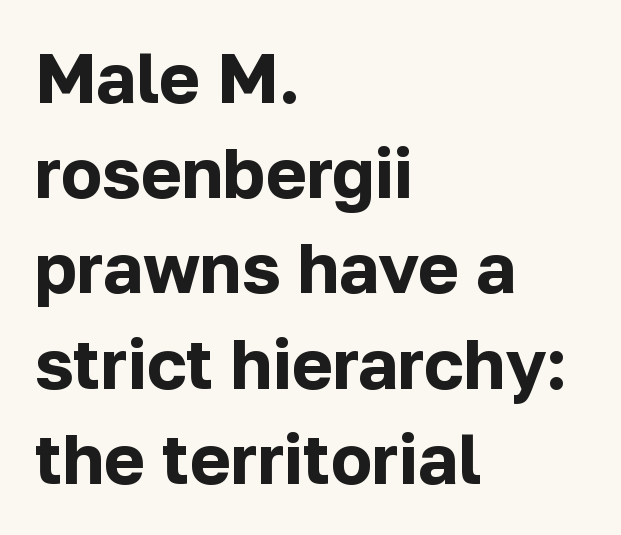
Spacing verdict: proportional, widths tailored to each character. Horizontal bands of white between lines are of average thickness. The horizontal fit of the characters is conventional and even. Nope, not italic — everything's standing straight.
